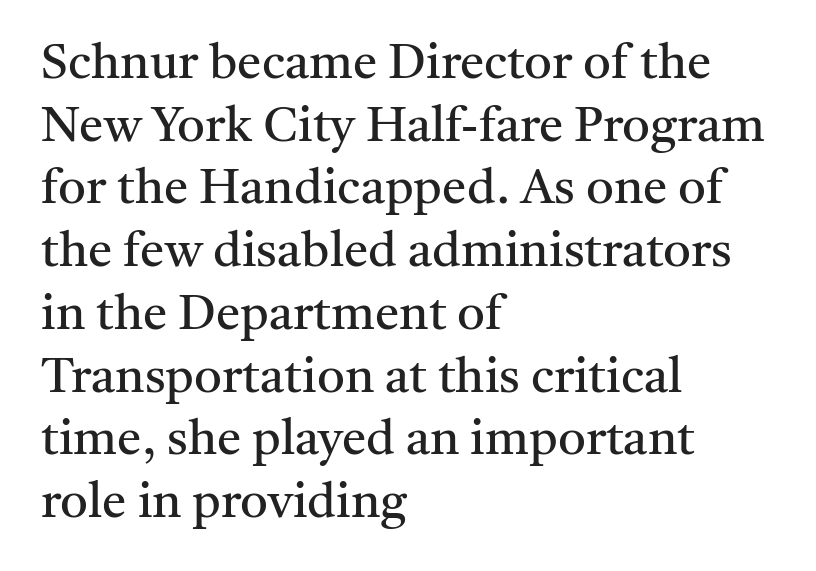
{"serif": "yes", "italic": "no", "bold": "no", "weight": "regular", "width": "normal", "stroke_contrast": "medium", "x_height": "medium", "monospaced": "no", "underline": "no", "align": "left", "line_spacing": "normal", "line_spacing_ratio": 1.28, "letter_spacing": "normal", "letter_spacing_em": 0.0, "glyph_px": 49}
